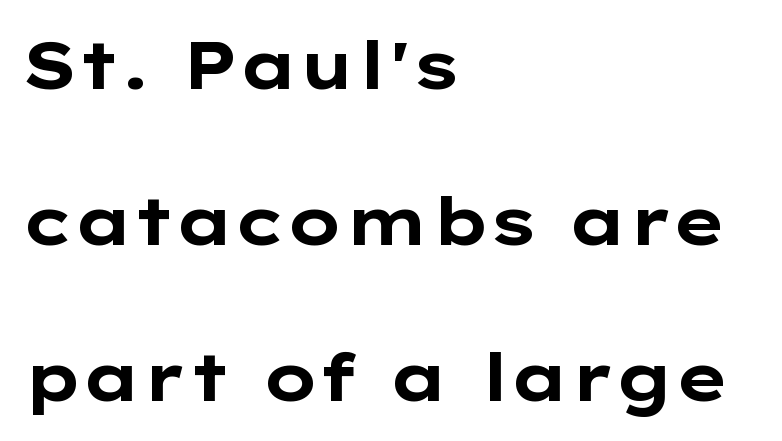
Q: Is the text bold? A: Yes.
Q: Is the text italic (slanted)? A: No, it is upright.
Q: Is the typeface a serif or a sans-serif typeface? A: Sans-serif.
Q: Is the text underlined? A: No.
Q: How is the paragraph aligned? A: Left-aligned.
Q: Is the spacing between letters normal or unusually wide? A: Normal.
Q: Is the spacing between lines tight, normal or loose? A: Loose.
Q: Width (condensed, normal, or wide)? A: Wide.
Q: Stroke contrast? A: Low.
Q: x-height? A: Medium.
Q: Monospaced? A: No.
